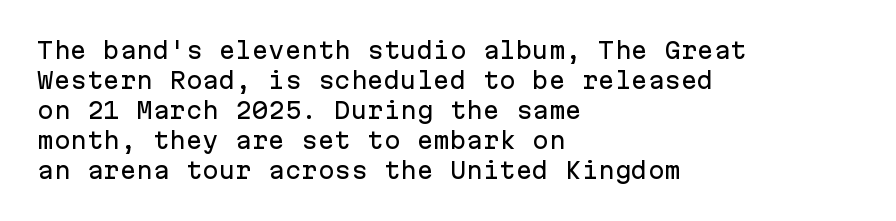
{"italic": "no", "underline": "no", "align": "left", "line_spacing": "normal", "line_spacing_ratio": 1.36, "letter_spacing": "normal", "letter_spacing_em": 0.0, "glyph_px": 22}
